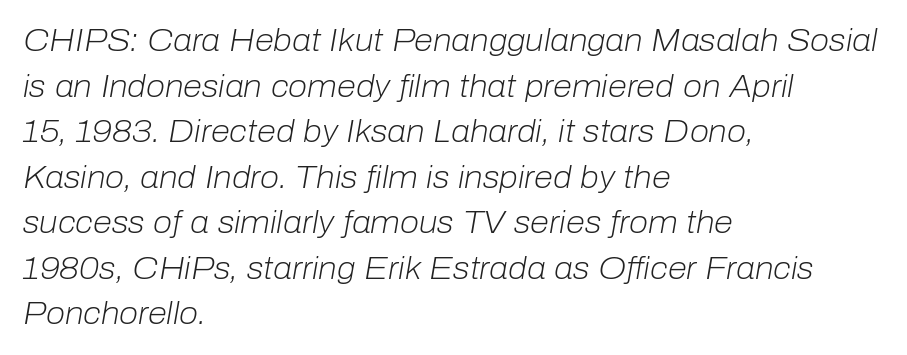
{"italic": "yes", "lean": "right", "slant_degrees": 10, "bold": "no", "weight": "light", "width": "normal", "stroke_contrast": "low", "x_height": "medium", "monospaced": "no", "underline": "no", "align": "left", "line_spacing": "normal", "line_spacing_ratio": 1.47, "letter_spacing": "normal", "letter_spacing_em": 0.0, "glyph_px": 31}
